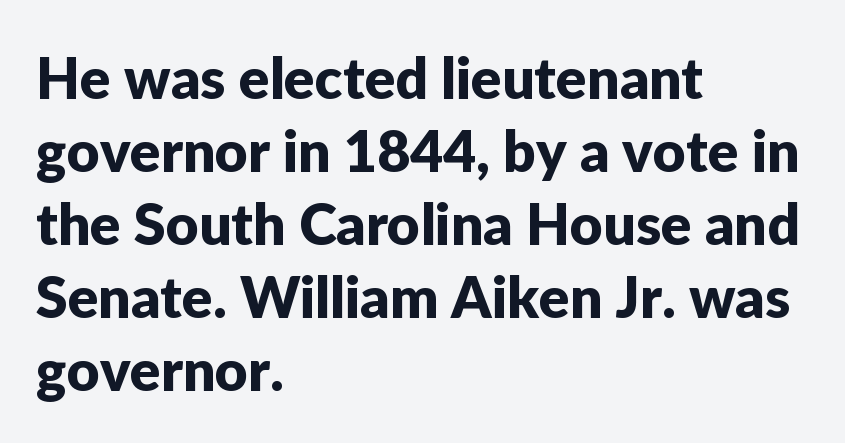
{"serif": "no", "italic": "no", "width": "normal", "stroke_contrast": "low", "x_height": "medium", "monospaced": "no", "underline": "no", "align": "left", "line_spacing": "normal", "line_spacing_ratio": 1.28, "letter_spacing": "normal", "letter_spacing_em": 0.0, "glyph_px": 57}
